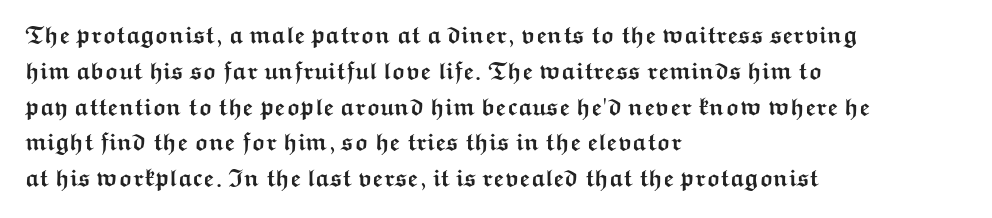
Italic: no, the glyphs are upright roman. Reading down the column, the eye jumps a familiar distance to each next line. Each row of text sits above clean, open space. Chunky letters — that's bold for sure.
